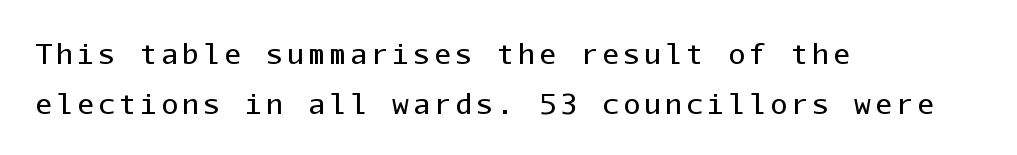
{"serif": "no", "italic": "no", "bold": "no", "weight": "regular", "width": "normal", "stroke_contrast": "low", "x_height": "medium", "monospaced": "yes", "underline": "no", "align": "left", "line_spacing_ratio": 1.77, "glyph_px": 28}
